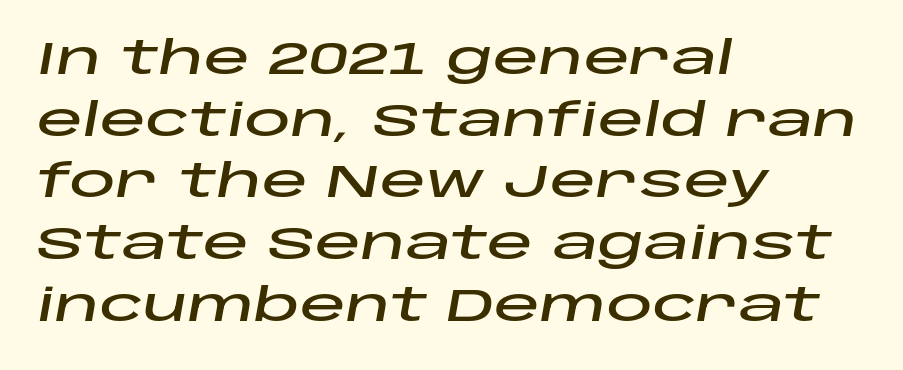
Q: Is the text italic (slanted)? A: Yes, it leans right by about 10 degrees.
Q: Is the text underlined? A: No.
Q: How is the paragraph aligned? A: Left-aligned.
Q: Is the spacing between letters normal or unusually wide? A: Normal.
Q: Is the spacing between lines tight, normal or loose? A: Normal.
Q: Width (condensed, normal, or wide)? A: Wide.
Q: Stroke contrast? A: Low.
Q: x-height? A: Large.
Q: Monospaced? A: No.
